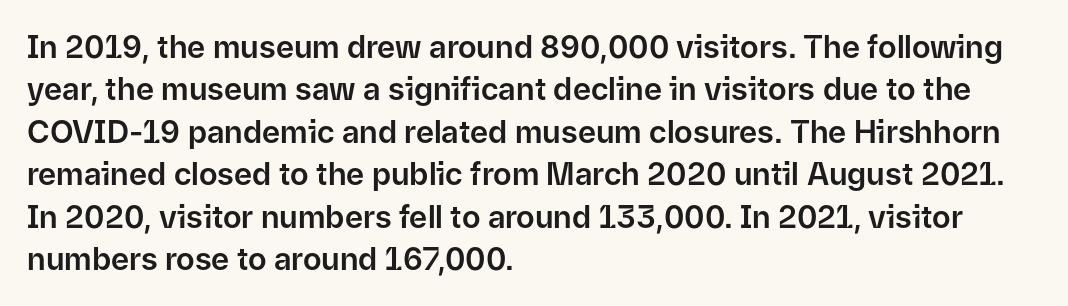
The compositor pushed each line to the left boundary. The axis of the letterforms is exactly vertical. Leading matches the norm, producing a regular column. The passage shown is typed in a proportional face where columns would drift.
